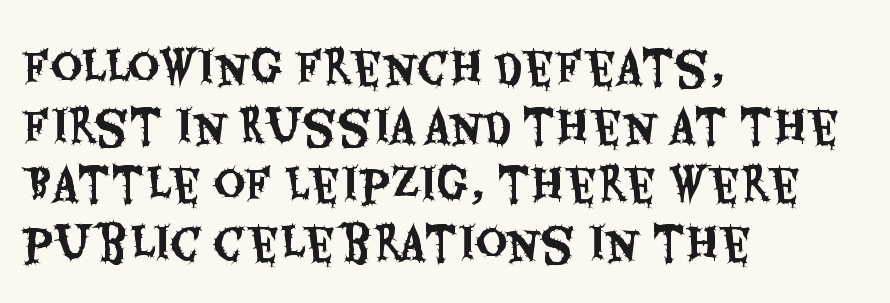
{"serif": "no", "italic": "no", "width": "condensed", "stroke_contrast": "medium", "x_height": "large", "monospaced": "no", "underline": "no", "align": "left", "line_spacing": "normal", "line_spacing_ratio": 1.33, "letter_spacing": "normal", "letter_spacing_em": 0.0, "glyph_px": 44}
